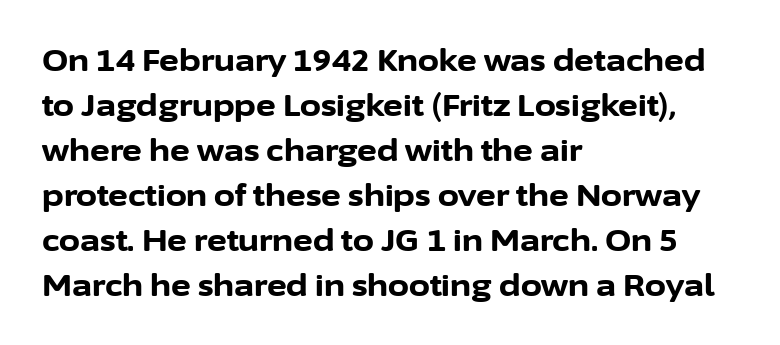
Any mark beneath the type? The region is blank. This is sans-serif lettering, the kind often seen on screens and signage. A dark, heavy texture on the line: the type is bold. The letterforms sit shoulder to shoulder at normal distance.
